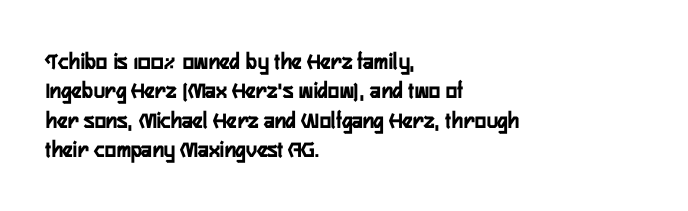
Check the space under the baseline: it is left empty. Words appear dense and cohesive because spacing is normal. Summary of weight: heavy, a full bold. Caption: multi-line text, flush left, ragged right.
